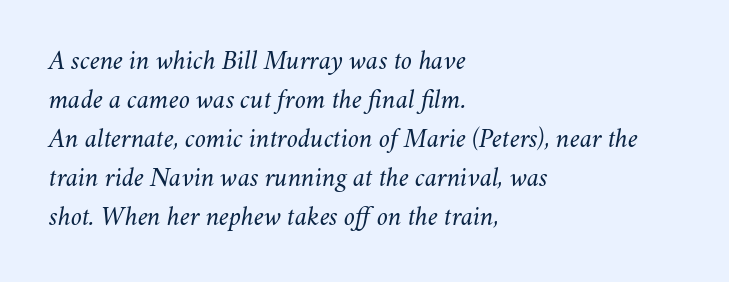
The image shows 27 px text type, italic (leaning right); set left-aligned, normal line spacing (1.44x), normal letter spacing, not underlined.
